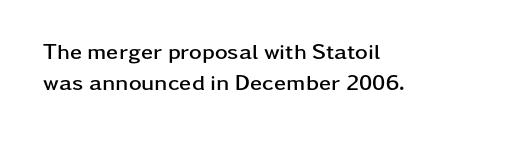
The image shows 22 px bold type, upright; set left-aligned, normal line spacing (1.43x), normal letter spacing, not underlined.
